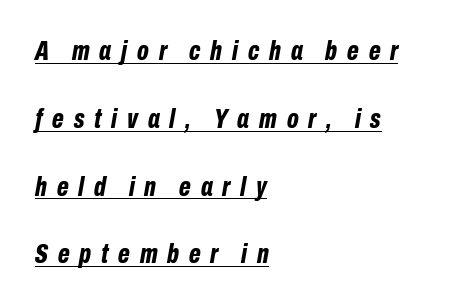
The image shows 28 px bold, condensed type, italic (leaning right); set left-aligned, loose line spacing (2.42x), unusually wide letter spacing (+0.35 em), underlined; low stroke contrast and a medium x-height.
